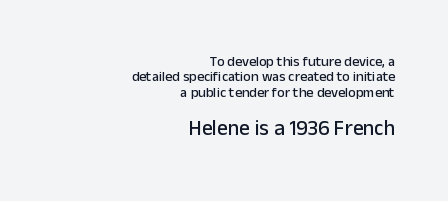
Posture: straight, roman, zero tilt. The block sitting lower on the canvas is the one with enlarged characters. The line-height multiplier appears low, near solid setting. Characters follow at the spacing the type designer built in.
